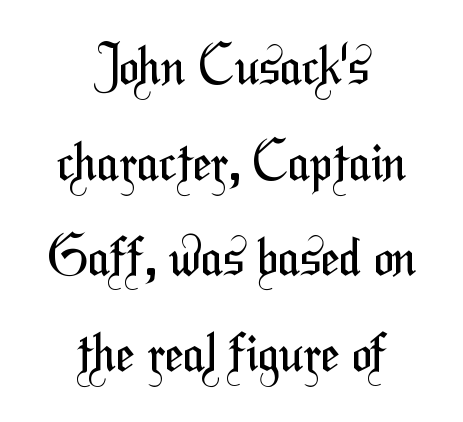
{"serif": "no", "bold": "no", "weight": "regular", "width": "condensed", "stroke_contrast": "medium", "x_height": "medium", "monospaced": "no", "underline": "no", "align": "center", "line_spacing_ratio": 1.84, "letter_spacing": "normal", "letter_spacing_em": 0.0, "glyph_px": 52}
